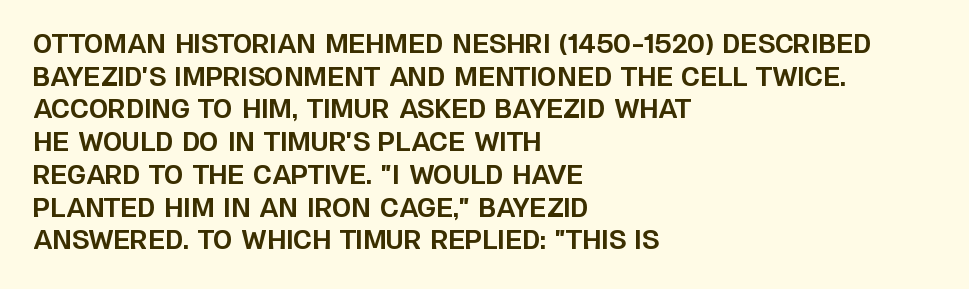
The image shows 25 px bold type, upright; set left-aligned, normal line spacing (1.31x), normal letter spacing, not underlined.
